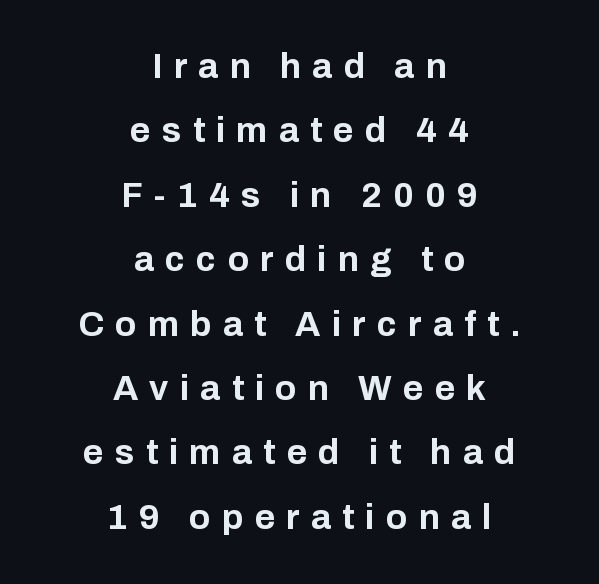
{"serif": "no", "italic": "no", "bold": "yes", "weight": "bold", "width": "normal", "stroke_contrast": "low", "x_height": "medium", "monospaced": "no", "underline": "no", "align": "center", "line_spacing_ratio": 1.84, "letter_spacing": "wide", "letter_spacing_em": 0.32, "glyph_px": 35}
